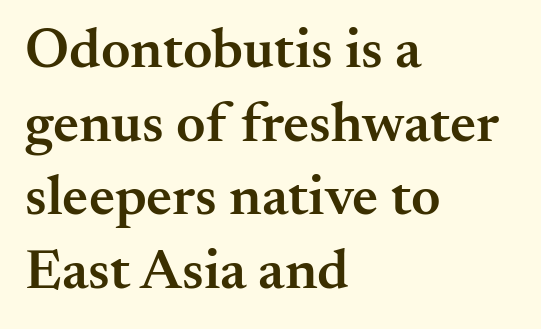
Q: Is the text bold? A: Semi-bold.
Q: Is the text italic (slanted)? A: No, it is upright.
Q: Is the typeface a serif or a sans-serif typeface? A: Serif.
Q: Is the text underlined? A: No.
Q: How is the paragraph aligned? A: Left-aligned.
Q: Is the spacing between letters normal or unusually wide? A: Normal.
Q: Is the spacing between lines tight, normal or loose? A: Normal.
Q: Width (condensed, normal, or wide)? A: Normal.
Q: Stroke contrast? A: Medium.
Q: x-height? A: Small.
Q: Monospaced? A: No.
